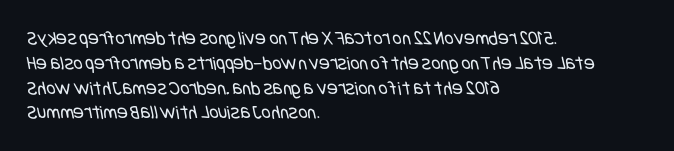
The image shows 20 px text type; set left-aligned, line spacing 1.24x, normal letter spacing, not underlined.
